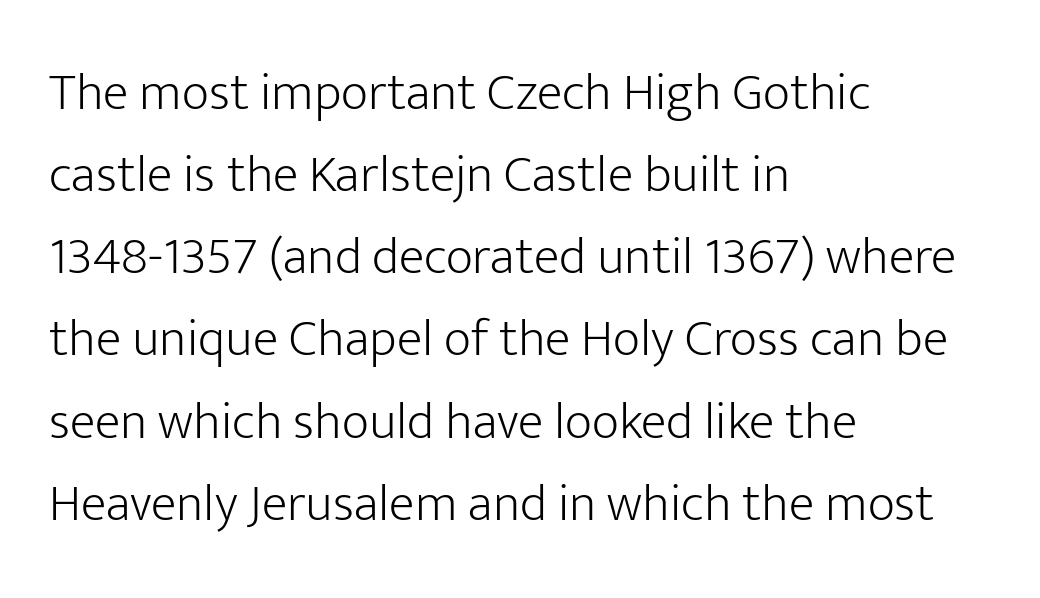
The image shows 53 px light sans-serif type, upright; set left-aligned, normal line spacing (1.55x), normal letter spacing, not underlined; low stroke contrast and a medium x-height.
